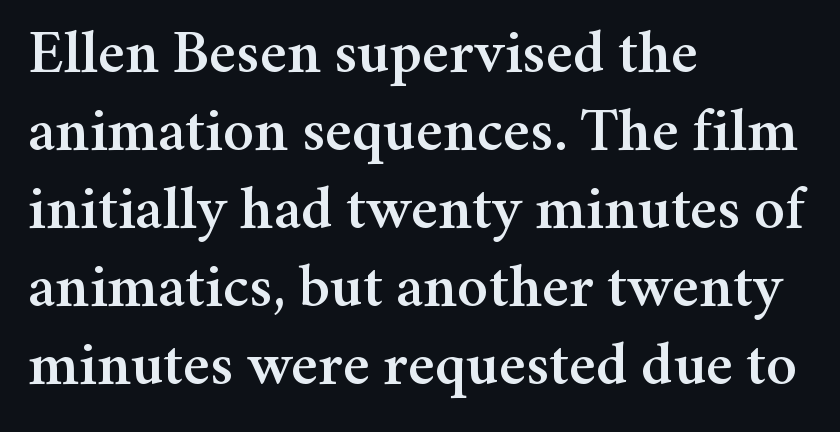
{"serif": "yes", "italic": "no", "width": "normal", "stroke_contrast": "medium", "x_height": "medium", "monospaced": "no", "underline": "no", "align": "left", "line_spacing": "normal", "line_spacing_ratio": 1.26, "letter_spacing": "normal", "letter_spacing_em": 0.0, "glyph_px": 62}
